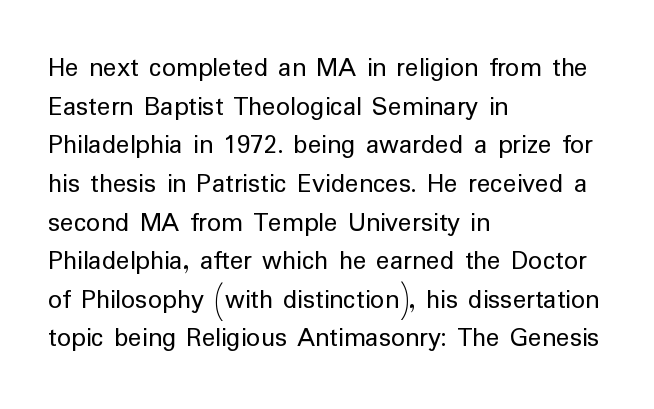
Q: Is the text bold? A: No.
Q: Is the text italic (slanted)? A: No, it is upright.
Q: Is the typeface a serif or a sans-serif typeface? A: Sans-serif.
Q: Is the text underlined? A: No.
Q: How is the paragraph aligned? A: Left-aligned.
Q: Is the spacing between letters normal or unusually wide? A: Normal.
Q: Is the spacing between lines tight, normal or loose? A: Normal.
Q: Width (condensed, normal, or wide)? A: Normal.
Q: Stroke contrast? A: Low.
Q: x-height? A: Medium.
Q: Monospaced? A: No.
